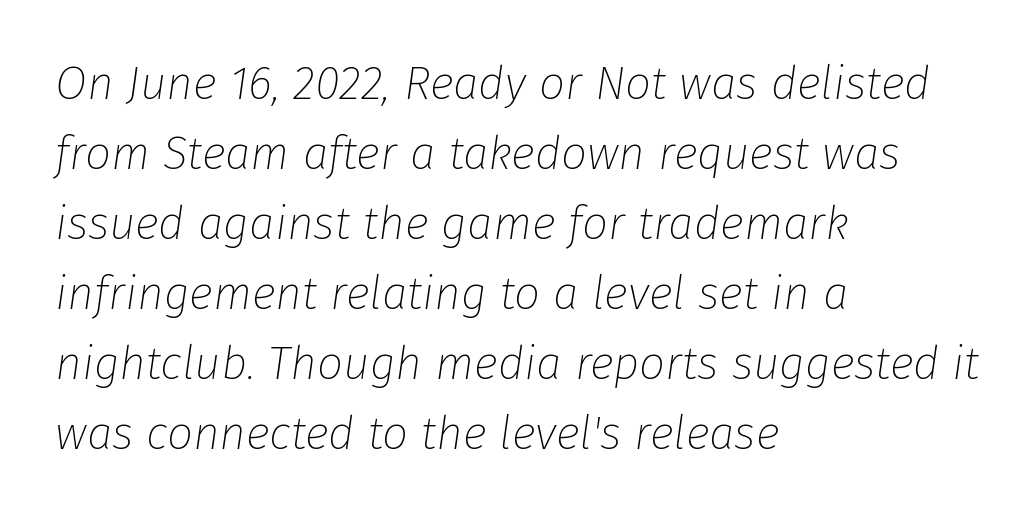
The designer left line spacing at the default. Horizontally, the lines are justified to the leading edge only. This sample uses an oblique cut, with every glyph tilted off the vertical. This is not heavy type; no bold has been used. Type without underlining. Is this a fixed-width face? No — the glyphs have proportional, varying widths.
